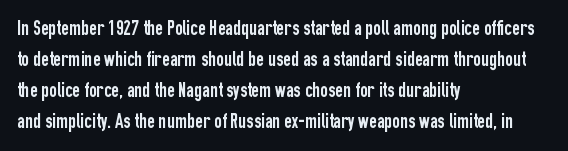
{"italic": "no", "underline": "no", "align": "left", "line_spacing": "normal", "line_spacing_ratio": 1.48, "letter_spacing": "normal", "letter_spacing_em": 0.0, "glyph_px": 21}
